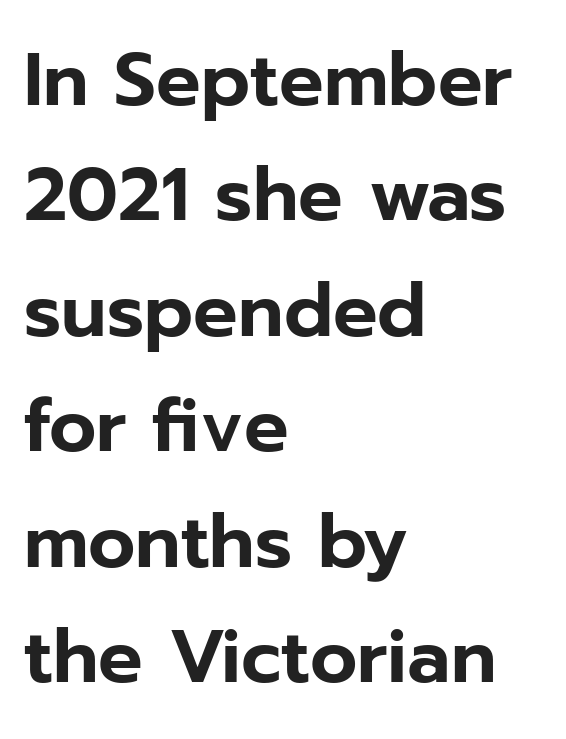
This is roman type, the default non-slanted kind. This is sans-serif lettering, the kind often seen on screens and signage. The line-height multiplier appears to be the usual default. These lines are rendered in a variable-pitch font. How are the letters spaced? Ordinarily, with no added tracking. Reading down the block, your eye returns to a fixed left position each line.
